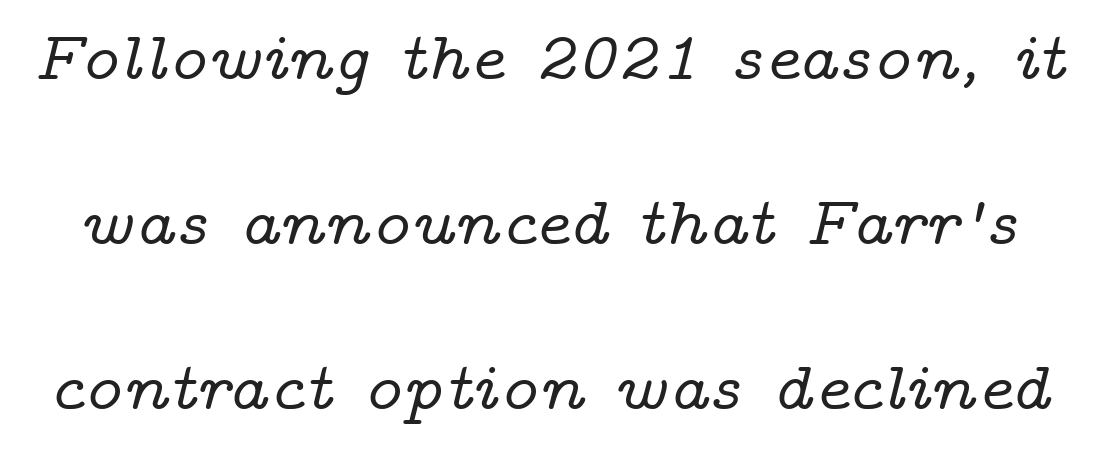
Q: Is the text italic (slanted)? A: Yes, it leans right by about 14 degrees.
Q: Is the typeface a serif or a sans-serif typeface? A: Serif.
Q: Is the text underlined? A: No.
Q: Is the spacing between letters normal or unusually wide? A: Normal.
Q: Is the spacing between lines tight, normal or loose? A: Loose.
Q: Width (condensed, normal, or wide)? A: Wide.
Q: Stroke contrast? A: Low.
Q: x-height? A: Medium.
Q: Monospaced? A: No.
